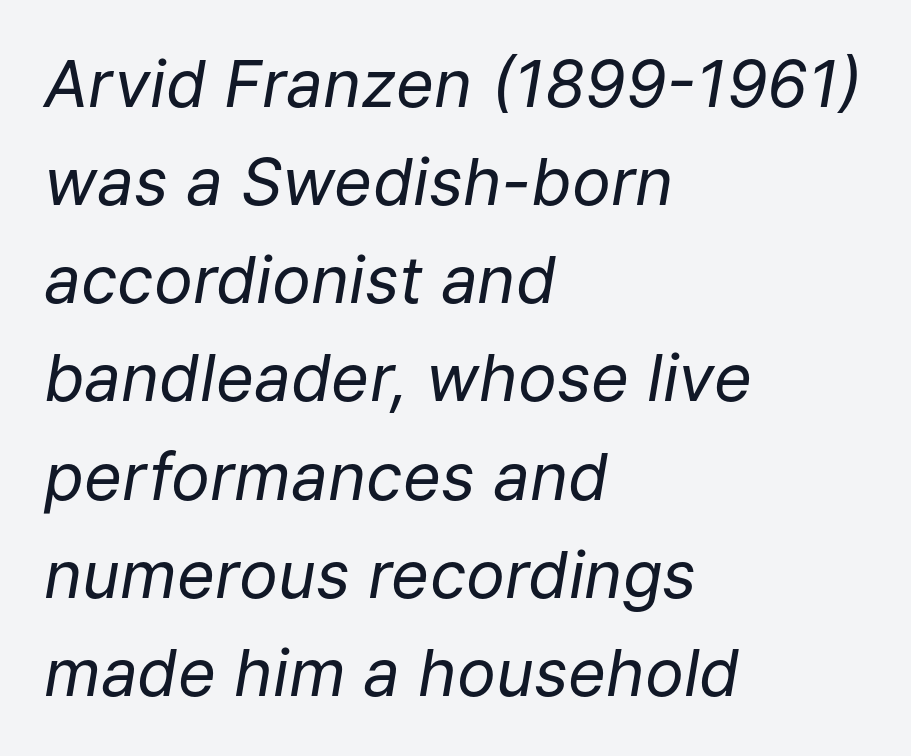
{"italic": "yes", "lean": "right", "slant_degrees": 9, "bold": "no", "weight": "regular", "width": "normal", "stroke_contrast": "low", "x_height": "medium", "monospaced": "no", "underline": "no", "align": "left", "line_spacing": "normal", "line_spacing_ratio": 1.51, "letter_spacing": "normal", "letter_spacing_em": 0.0, "glyph_px": 65}
